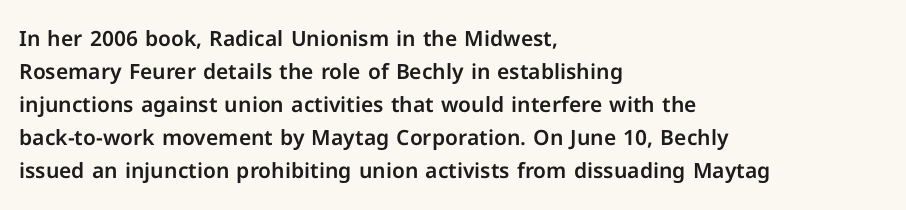
The image shows 21 px text type, upright; set left-aligned, normal line spacing (1.57x), normal letter spacing, not underlined.
